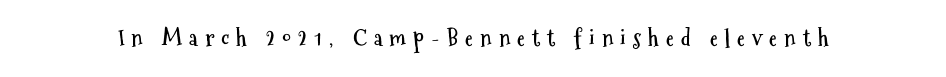
Q: Is the text bold? A: Yes.
Q: Is the text italic (slanted)? A: No, it is upright.
Q: Is the text underlined? A: No.
Q: Is the spacing between letters normal or unusually wide? A: Unusually wide.
